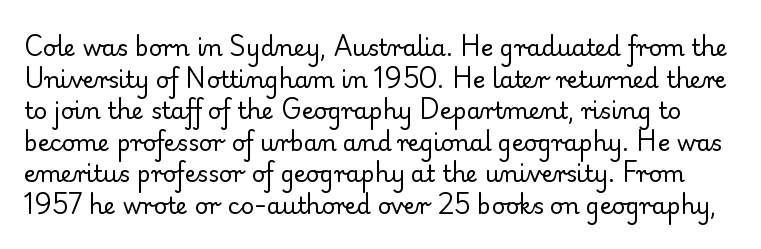
{"italic": "no", "bold": "no", "underline": "no", "line_spacing": "normal", "line_spacing_ratio": 1.37, "letter_spacing": "normal", "letter_spacing_em": 0.0, "glyph_px": 23}
